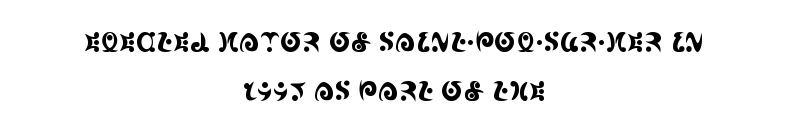
The image shows 26 px text type, upright; set centered, loose line spacing (1.9x), normal letter spacing, not underlined.
